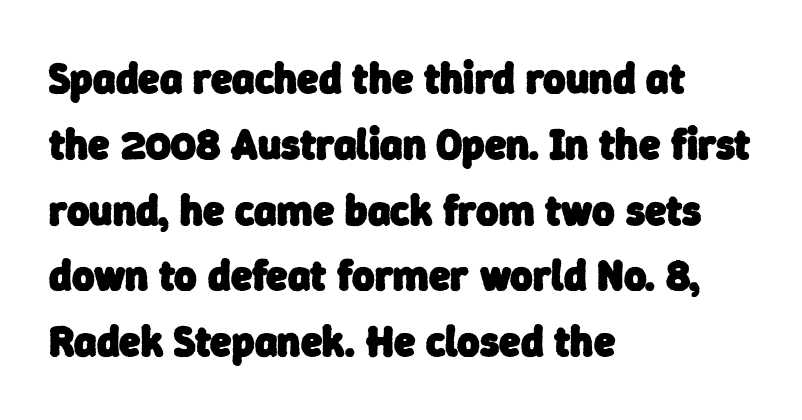
{"serif": "no", "bold": "yes", "weight": "heavy", "width": "normal", "stroke_contrast": "low", "x_height": "medium", "monospaced": "no", "underline": "no", "align": "left", "line_spacing": "normal", "line_spacing_ratio": 1.53, "letter_spacing": "normal", "letter_spacing_em": 0.0, "glyph_px": 43}
